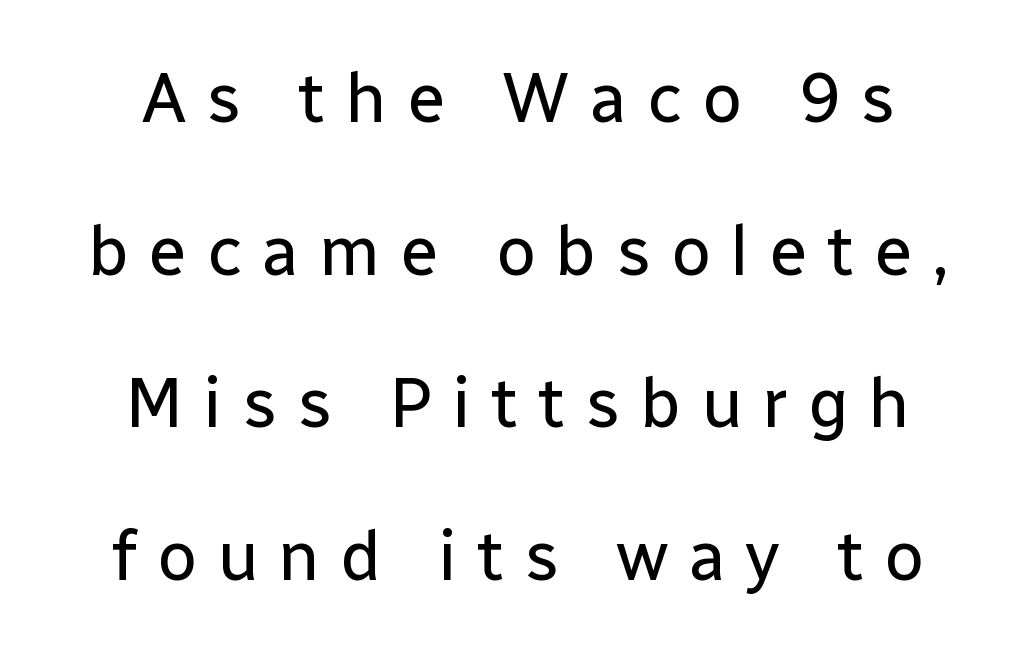
The letters stand straight up with perfectly vertical stems. This rendering features lettering with no underline. Short and long lines alike share a common midpoint. Baseline-to-baseline distance is far greater than the letter height. The weight would be labelled regular, book, light, or lighter still. Does the type have serifs? No, each stem ends abruptly.
